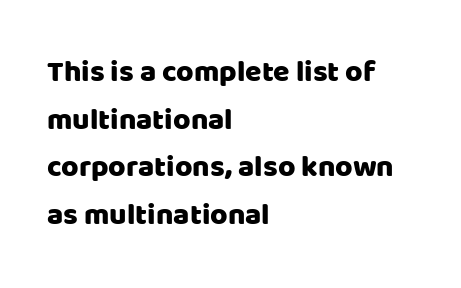
{"serif": "no", "italic": "no", "width": "normal", "stroke_contrast": "low", "x_height": "large", "monospaced": "no", "underline": "no", "align": "left", "line_spacing": "normal", "line_spacing_ratio": 1.59, "letter_spacing": "normal", "letter_spacing_em": 0.0, "glyph_px": 30}
